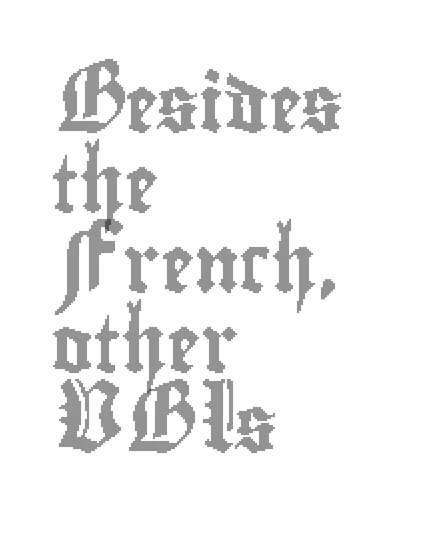
The image shows 56 px condensed type, upright; set left-aligned, normal line spacing (1.43x), normal letter spacing, not underlined; a small x-height.
